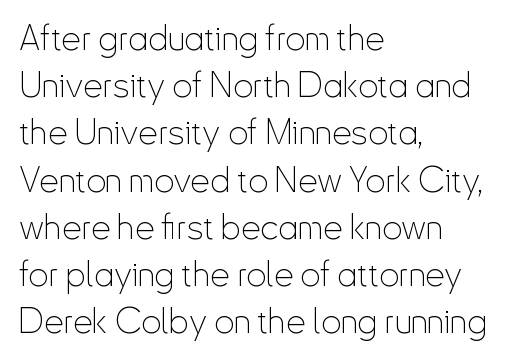
{"serif": "no", "italic": "no", "bold": "no", "weight": "thin", "width": "condensed", "stroke_contrast": "low", "x_height": "small", "monospaced": "no", "underline": "no", "align": "left", "line_spacing": "normal", "line_spacing_ratio": 1.35, "letter_spacing": "normal", "letter_spacing_em": 0.0, "glyph_px": 35}
